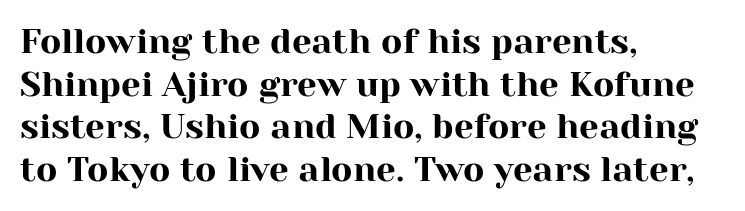
The image shows 35 px serif type, upright; set left-aligned, line spacing 1.22x, normal letter spacing, not underlined; high stroke contrast and a medium x-height.
